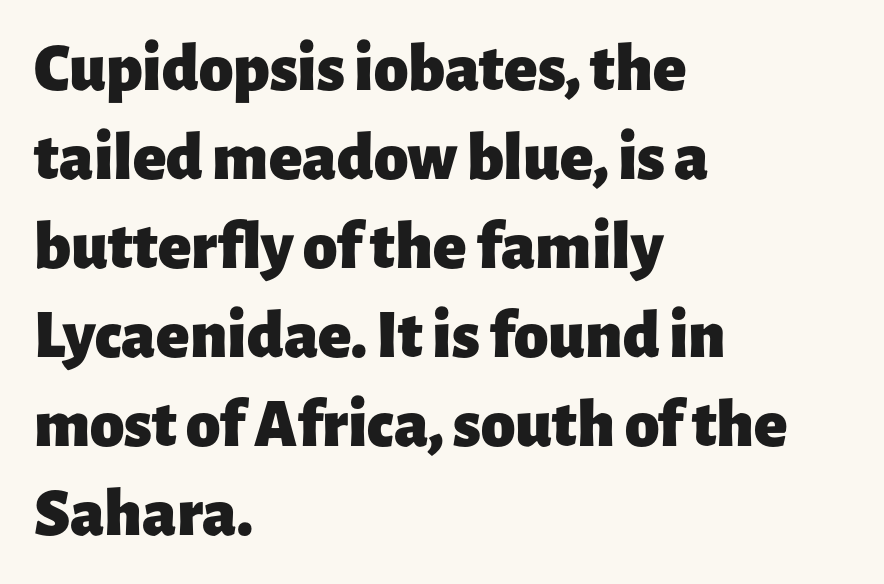
Q: Is the text bold? A: Yes.
Q: Is the text italic (slanted)? A: No, it is upright.
Q: Is the typeface a serif or a sans-serif typeface? A: Sans-serif.
Q: Is the text underlined? A: No.
Q: How is the paragraph aligned? A: Left-aligned.
Q: Is the spacing between letters normal or unusually wide? A: Normal.
Q: Is the spacing between lines tight, normal or loose? A: Normal.
Q: Width (condensed, normal, or wide)? A: Normal.
Q: Stroke contrast? A: Low.
Q: x-height? A: Medium.
Q: Monospaced? A: No.
